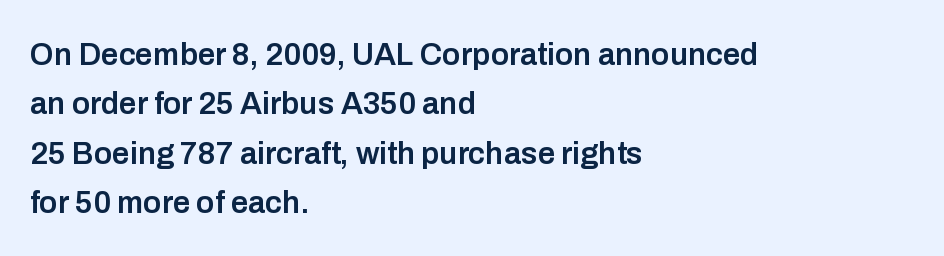
On the weight axis this lands at semibold, roughly 600. Each row of text sits above clean, open space. The passage shown has conventional tracking throughout. Note: no serifs on the glyphs.
